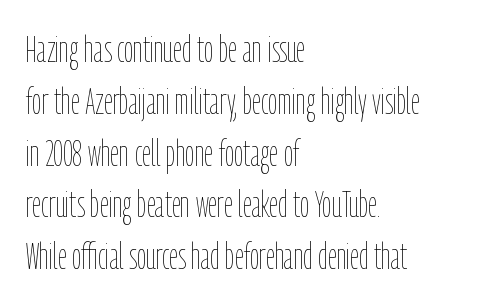
Q: Is the text bold? A: No.
Q: Is the text italic (slanted)? A: No, it is upright.
Q: Is the text underlined? A: No.
Q: How is the paragraph aligned? A: Left-aligned.
Q: Is the spacing between letters normal or unusually wide? A: Normal.
Q: Is the spacing between lines tight, normal or loose? A: Normal.
Q: Width (condensed, normal, or wide)? A: Condensed.
Q: Stroke contrast? A: Low.
Q: x-height? A: Medium.
Q: Monospaced? A: No.
